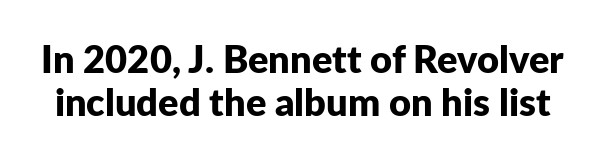
The letters are bold, with thick, heavy strokes. Underline: absent. Font category for this specimen: sans-serif. The leading is snug, giving the passage a crowded texture.
